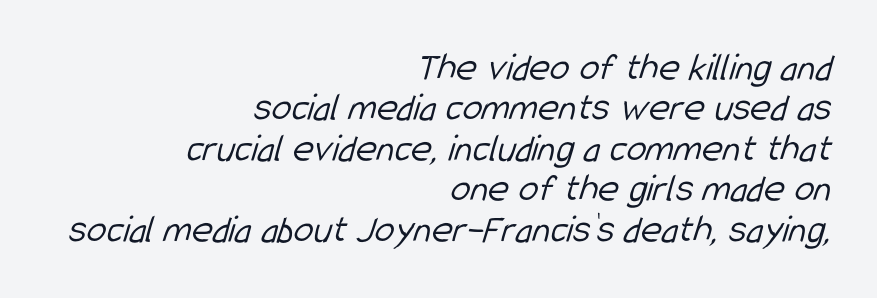
The image shows 40 px light, condensed sans-serif type; set right-aligned, tight line spacing (1.01x), normal letter spacing, not underlined; low stroke contrast and a medium x-height.
